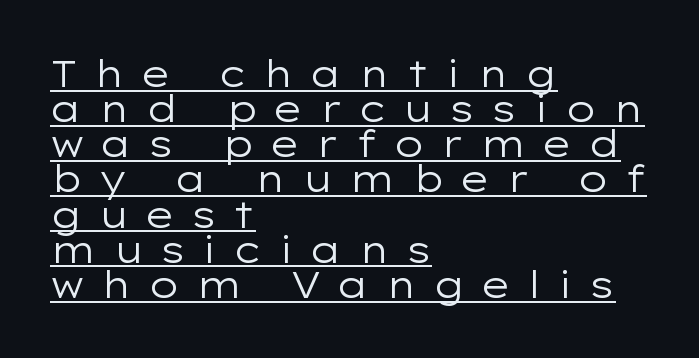
Each line of the rendering has a horizontal stroke beneath the glyphs. Ink coverage per letter is moderate at most. This rendering uses left alignment, leaving the right contour irregular. You could barely slide anything between these rows. This sample uses a sans-serif face. In terms of letterspacing, this is a distinctly airy, spread setting.
